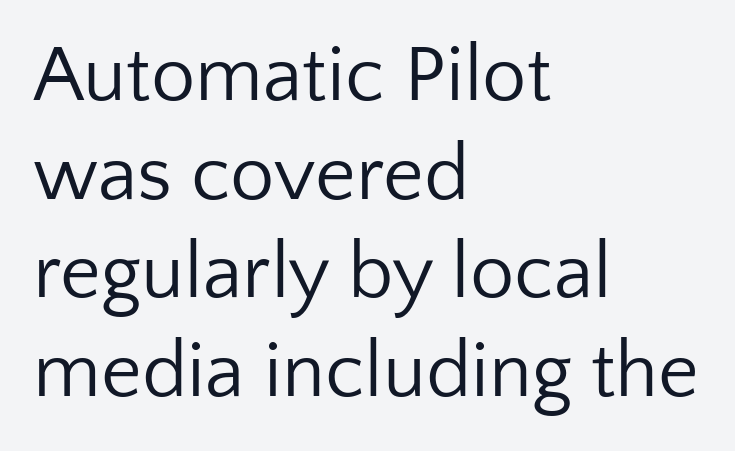
Italic? Not at all — the glyphs are vertical. Underline: absent. One glance says typical: line gaps are just what's usual. These glyphs show unthickened strokes, regular width or finer. Each letter's strokes conclude bluntly, with no projecting serifs.
